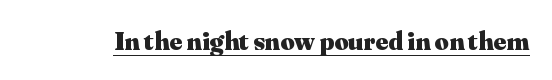
The image shows 27 px bold type, upright; set normal letter spacing, underlined.
